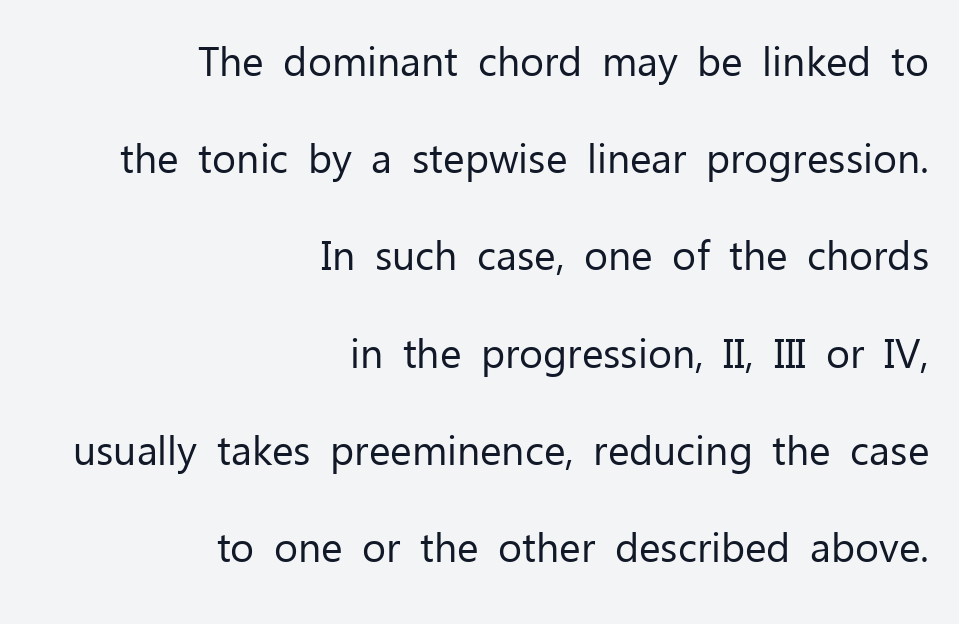
A typesetter would call this proportional, since set widths differ per character. These lines were composed using upright roman letters. Stroke terminals: plain, sans-serif. In terms of leading, this rendering errs on the spacious side.
